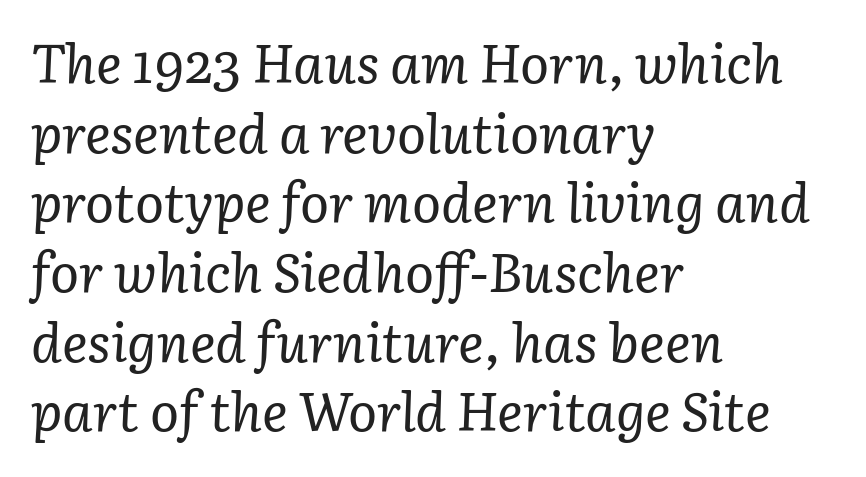
{"serif": "yes", "italic": "yes", "lean": "right", "slant_degrees": 3, "bold": "no", "weight": "regular", "width": "normal", "stroke_contrast": "low", "x_height": "medium", "monospaced": "no", "underline": "no", "align": "left", "line_spacing": "normal", "line_spacing_ratio": 1.29, "letter_spacing": "normal", "letter_spacing_em": 0.0, "glyph_px": 54}
